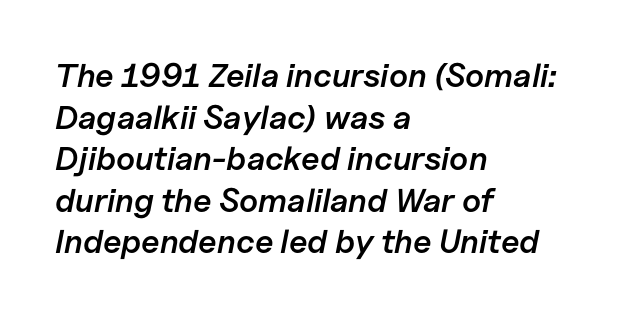
Q: Is the text bold? A: Semi-bold.
Q: Is the text italic (slanted)? A: Yes, it leans right by about 11 degrees.
Q: Is the text underlined? A: No.
Q: How is the paragraph aligned? A: Left-aligned.
Q: Is the spacing between letters normal or unusually wide? A: Normal.
Q: Is the spacing between lines tight, normal or loose? A: Normal.
Q: Width (condensed, normal, or wide)? A: Normal.
Q: Stroke contrast? A: Low.
Q: x-height? A: Medium.
Q: Monospaced? A: No.
